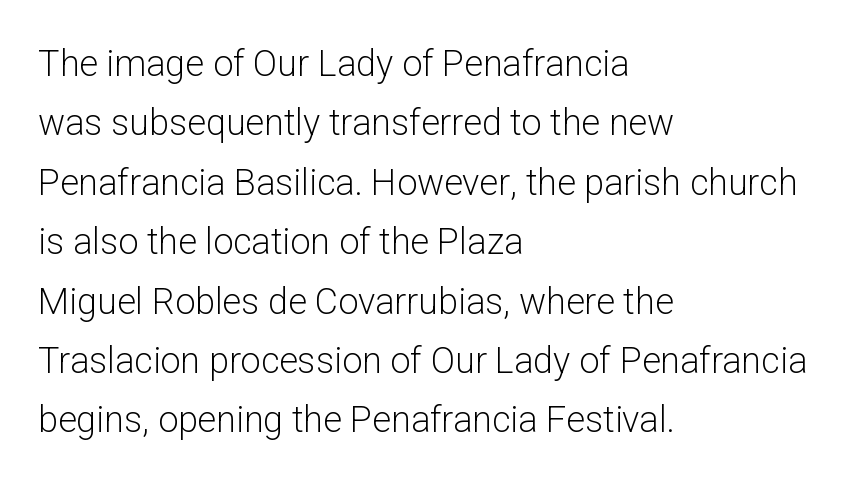
The image shows 36 px light sans-serif type, upright; set left-aligned, normal line spacing (1.65x), normal letter spacing, not underlined; low stroke contrast and a medium x-height.
